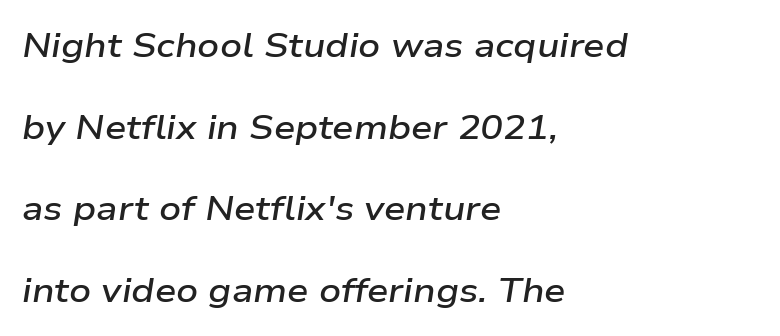
Q: Is the text bold? A: Semi-bold.
Q: Is the text italic (slanted)? A: Yes, it leans right by about 9 degrees.
Q: Is the text underlined? A: No.
Q: How is the paragraph aligned? A: Left-aligned.
Q: Is the spacing between letters normal or unusually wide? A: Normal.
Q: Is the spacing between lines tight, normal or loose? A: Loose.
Q: Width (condensed, normal, or wide)? A: Wide.
Q: Stroke contrast? A: Low.
Q: x-height? A: Medium.
Q: Monospaced? A: No.
